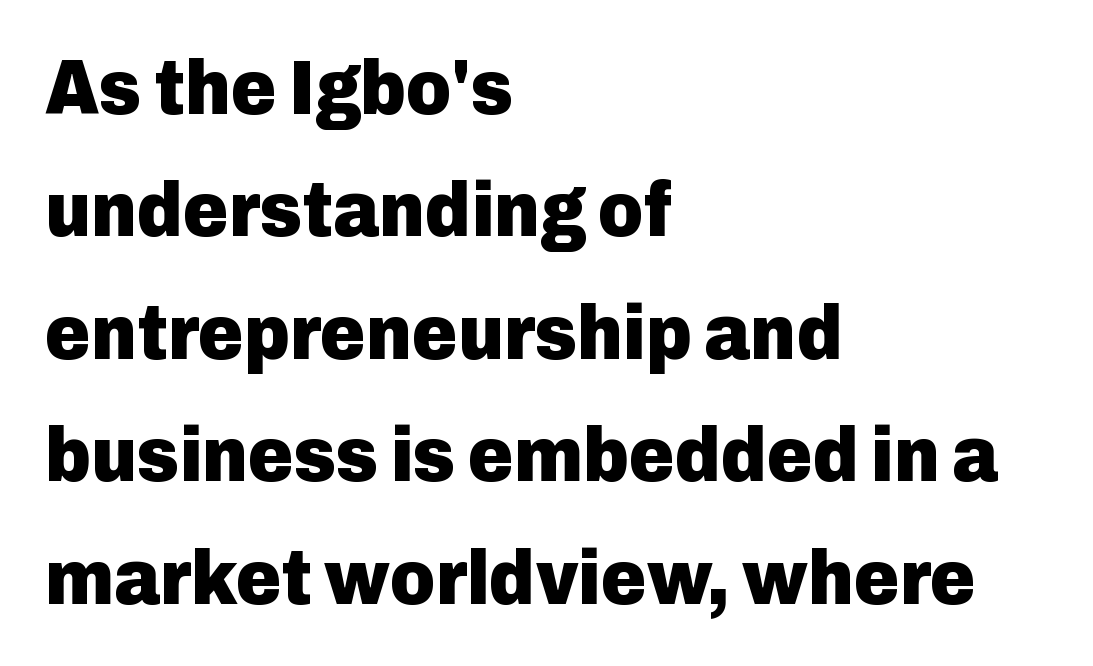
Q: Is the text bold? A: Yes.
Q: Is the text italic (slanted)? A: No, it is upright.
Q: Is the typeface a serif or a sans-serif typeface? A: Sans-serif.
Q: Is the text underlined? A: No.
Q: How is the paragraph aligned? A: Left-aligned.
Q: Is the spacing between letters normal or unusually wide? A: Normal.
Q: Is the spacing between lines tight, normal or loose? A: Normal.
Q: Width (condensed, normal, or wide)? A: Normal.
Q: Stroke contrast? A: Low.
Q: x-height? A: Medium.
Q: Monospaced? A: No.
